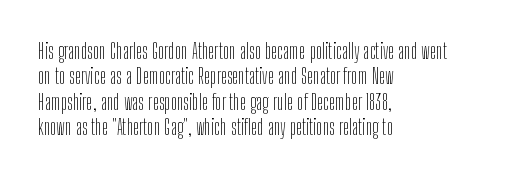
The image shows 21 px text type, upright; set left-aligned, line spacing 1.21x, normal letter spacing, not underlined.
